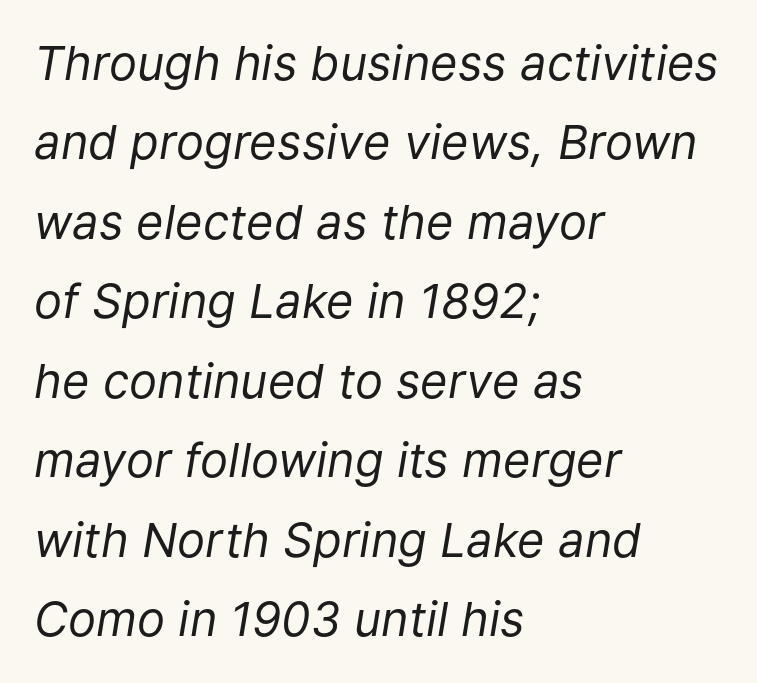
Q: Is the text bold? A: No.
Q: Is the text italic (slanted)? A: Yes, it leans right by about 9 degrees.
Q: Is the text underlined? A: No.
Q: How is the paragraph aligned? A: Left-aligned.
Q: Is the spacing between letters normal or unusually wide? A: Normal.
Q: Is the spacing between lines tight, normal or loose? A: Normal.
Q: Width (condensed, normal, or wide)? A: Normal.
Q: Stroke contrast? A: Low.
Q: x-height? A: Medium.
Q: Monospaced? A: No.
